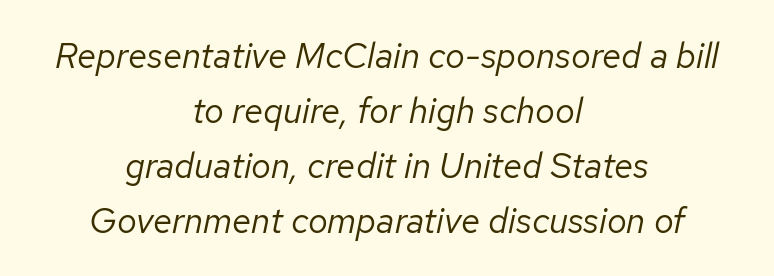
Q: Is the text bold? A: No.
Q: Is the text italic (slanted)? A: Yes, it leans right by about 12 degrees.
Q: Is the text underlined? A: No.
Q: How is the paragraph aligned? A: Centered.
Q: Is the spacing between letters normal or unusually wide? A: Normal.
Q: Is the spacing between lines tight, normal or loose? A: Normal.
Q: Width (condensed, normal, or wide)? A: Normal.
Q: Stroke contrast? A: Low.
Q: x-height? A: Medium.
Q: Monospaced? A: No.
